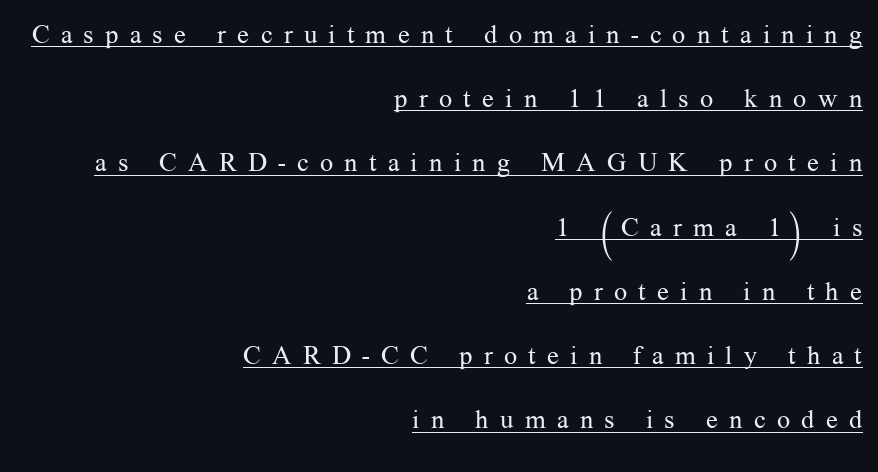
{"italic": "no", "bold": "no", "underline": "yes", "align": "right", "line_spacing": "loose", "line_spacing_ratio": 2.47, "letter_spacing": "wide", "letter_spacing_em": 0.43, "glyph_px": 26}
